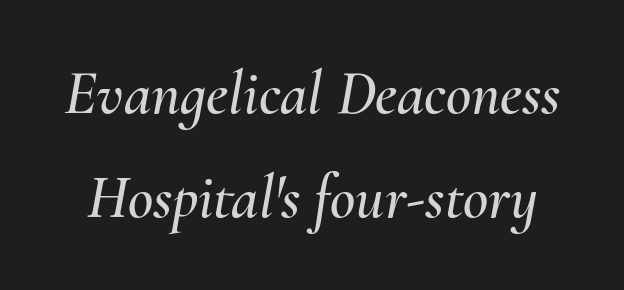
{"italic": "yes", "lean": "right", "slant_degrees": 10, "width": "normal", "stroke_contrast": "medium", "x_height": "small", "monospaced": "no", "underline": "no", "line_spacing": "normal", "line_spacing_ratio": 1.67, "letter_spacing": "normal", "letter_spacing_em": 0.0, "glyph_px": 62}
